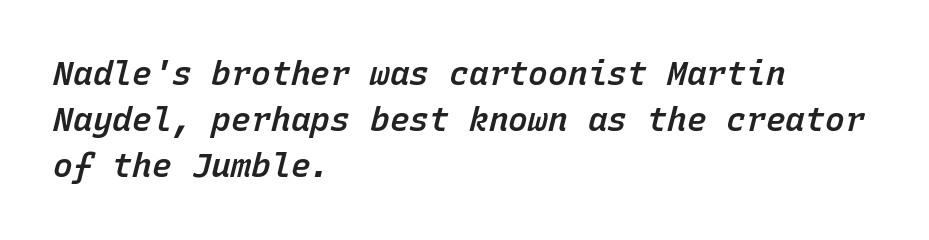
Q: Is the text bold? A: Semi-bold.
Q: Is the text italic (slanted)? A: Yes, it leans right by about 15 degrees.
Q: Is the text underlined? A: No.
Q: How is the paragraph aligned? A: Left-aligned.
Q: Is the spacing between letters normal or unusually wide? A: Normal.
Q: Is the spacing between lines tight, normal or loose? A: Normal.
Q: Width (condensed, normal, or wide)? A: Normal.
Q: Stroke contrast? A: Low.
Q: x-height? A: Medium.
Q: Monospaced? A: Yes.
